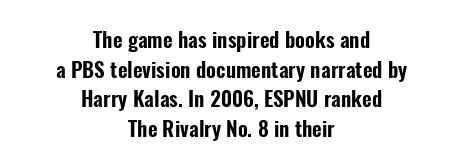
Layout note: lines centered. Nobody drew a line under any word here. Is there any slant? The stems are plumb. Default kerning and tracking; the words read as compact shapes. A typesetter would call this leading conventional body-copy spacing.
